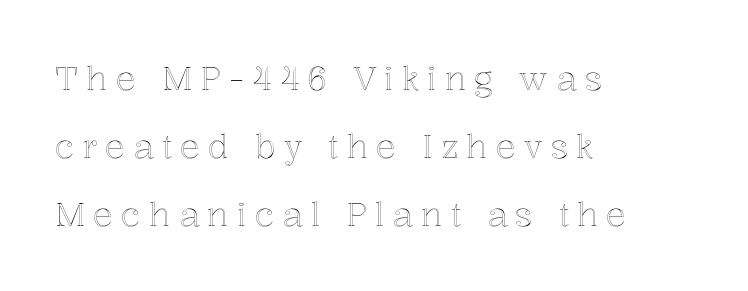
The image shows 33 px text type, upright; set left-aligned, loose line spacing (2.06x), unusually wide letter spacing (+0.24 em), not underlined; a medium x-height.
